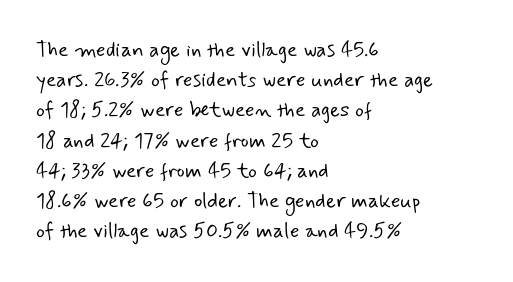
Q: Is the text bold? A: No.
Q: Is the text underlined? A: No.
Q: How is the paragraph aligned? A: Left-aligned.
Q: Is the spacing between letters normal or unusually wide? A: Normal.
Q: Is the spacing between lines tight, normal or loose? A: Normal.
